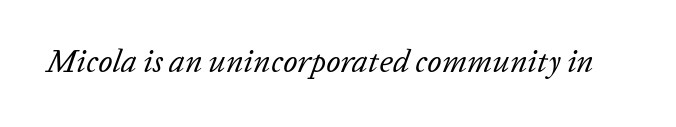
Weight: in the light-to-regular range. Slant detected: the letters are inclined. You could call the tracking neutral — neither tight nor loose. This sample has the flowing, uneven cadence of proportional lettering. The specimen omits any rule beneath the text block's lines.
